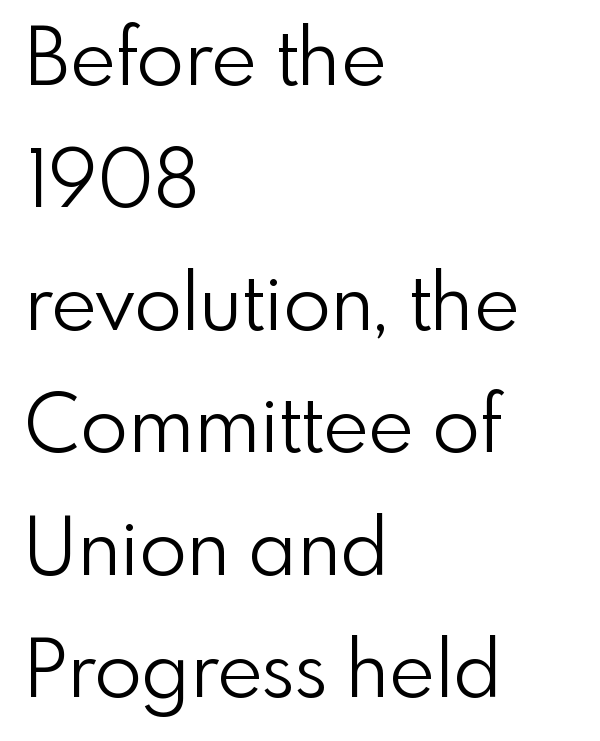
The image shows 78 px light sans-serif type, upright; set left-aligned, normal line spacing (1.57x), normal letter spacing, not underlined; low stroke contrast and a small x-height.
